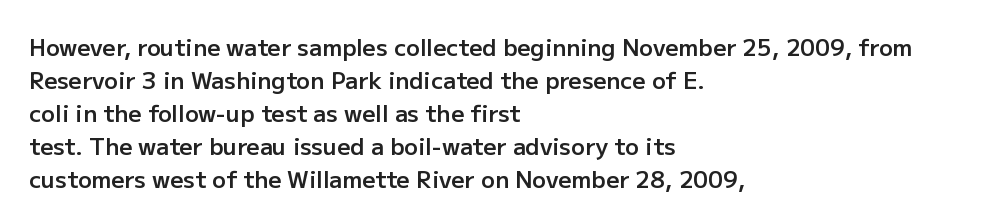
Q: Is the text bold? A: Semi-bold.
Q: Is the text italic (slanted)? A: No, it is upright.
Q: Is the text underlined? A: No.
Q: How is the paragraph aligned? A: Left-aligned.
Q: Is the spacing between letters normal or unusually wide? A: Normal.
Q: Is the spacing between lines tight, normal or loose? A: Normal.
